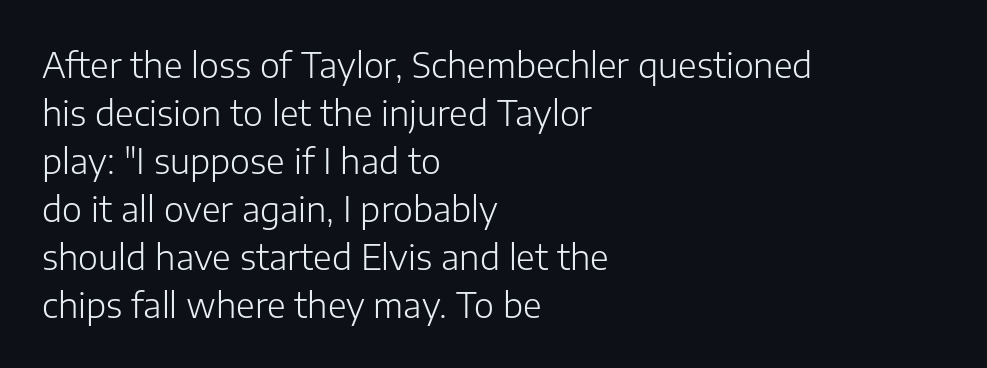
{"serif": "no", "italic": "no", "bold": "no", "weight": "light", "width": "normal", "stroke_contrast": "low", "x_height": "medium", "monospaced": "no", "underline": "no", "align": "left", "line_spacing": "normal", "line_spacing_ratio": 1.41, "letter_spacing": "normal", "letter_spacing_em": 0.0, "glyph_px": 34}
